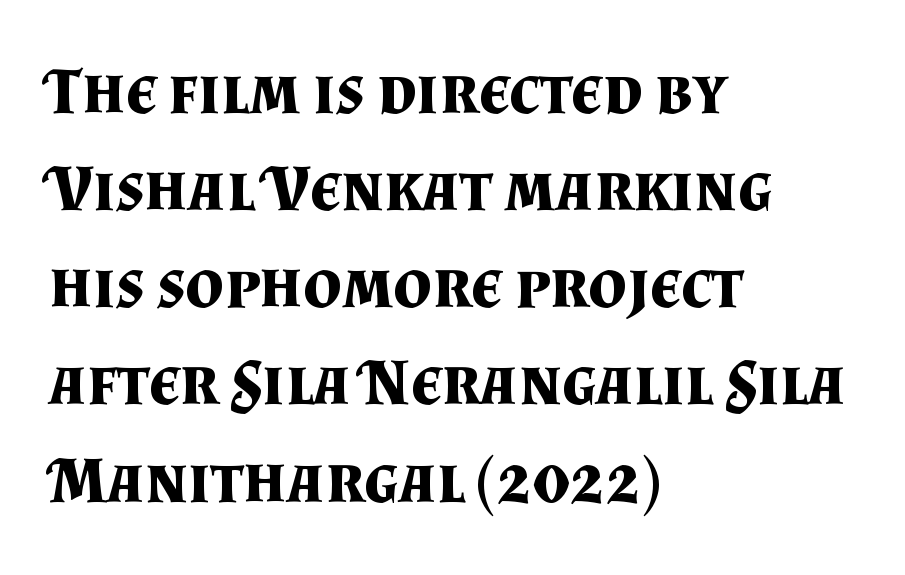
The image shows 67 px bold serif type, upright; set left-aligned, normal line spacing (1.45x), normal letter spacing, not underlined; medium stroke contrast and a small x-height.
